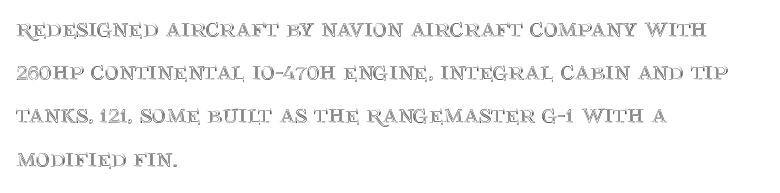
{"italic": "no", "underline": "no", "align": "left", "line_spacing": "normal", "line_spacing_ratio": 1.6, "letter_spacing": "normal", "letter_spacing_em": 0.0, "glyph_px": 27}
